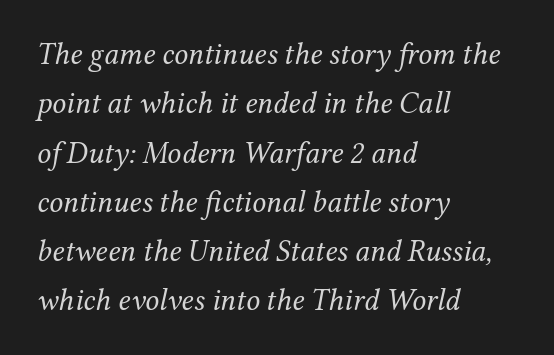
{"serif": "yes", "italic": "yes", "lean": "right", "slant_degrees": 12, "bold": "no", "weight": "regular", "width": "normal", "stroke_contrast": "medium", "x_height": "medium", "monospaced": "no", "underline": "no", "align": "left", "line_spacing": "normal", "line_spacing_ratio": 1.59, "letter_spacing": "normal", "letter_spacing_em": 0.0, "glyph_px": 31}
